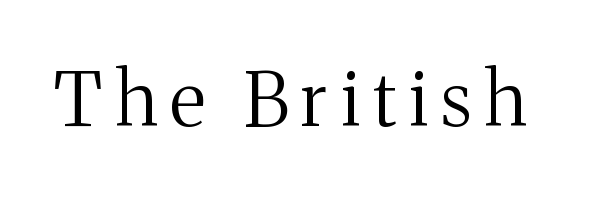
The image shows 74 px regular-weight serif type, upright; set not underlined; medium stroke contrast and a medium x-height.
